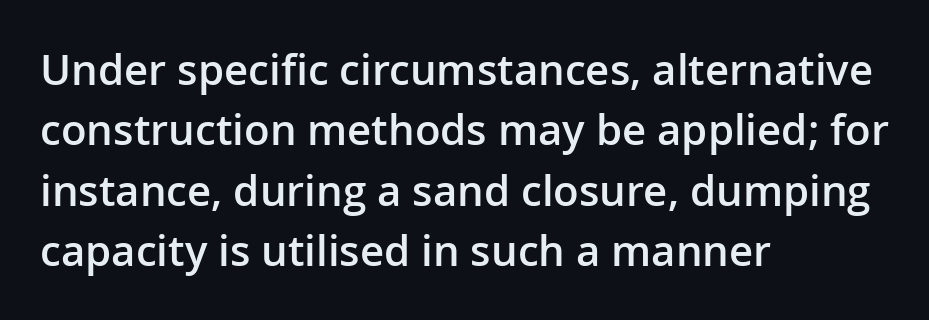
Q: Is the text bold? A: Semi-bold.
Q: Is the text italic (slanted)? A: No, it is upright.
Q: Is the typeface a serif or a sans-serif typeface? A: Sans-serif.
Q: Is the text underlined? A: No.
Q: How is the paragraph aligned? A: Left-aligned.
Q: Is the spacing between letters normal or unusually wide? A: Normal.
Q: Is the spacing between lines tight, normal or loose? A: Normal.
Q: Width (condensed, normal, or wide)? A: Normal.
Q: Stroke contrast? A: Low.
Q: x-height? A: Medium.
Q: Monospaced? A: No.
